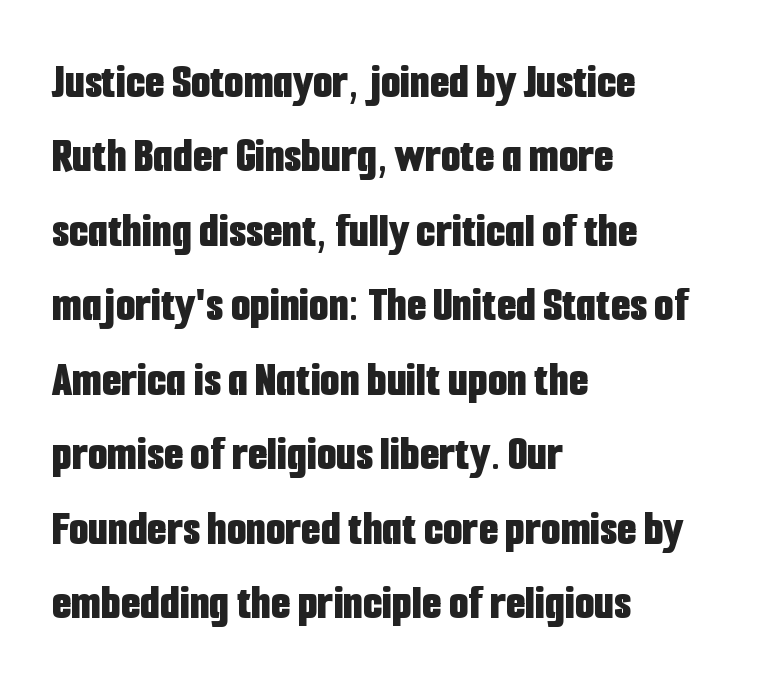
{"serif": "no", "italic": "no", "bold": "yes", "weight": "bold", "width": "condensed", "stroke_contrast": "low", "x_height": "medium", "monospaced": "no", "underline": "no", "align": "left", "line_spacing": "normal", "line_spacing_ratio": 1.49, "letter_spacing": "normal", "letter_spacing_em": 0.0, "glyph_px": 50}
